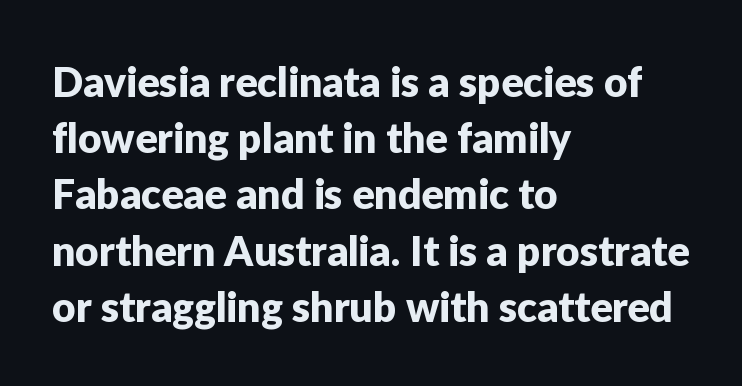
The image shows 41 px sans-serif type, upright; set left-aligned, normal line spacing (1.37x), normal letter spacing, not underlined; low stroke contrast and a medium x-height.
